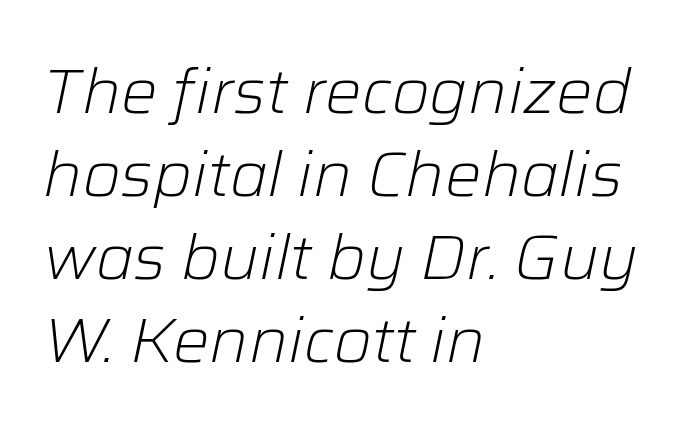
Underline: absent. Characters are canted at an angle relative to the baseline's perpendicular. The rendering uses a moderate line-height, typical for paragraphs. No chunkiness to these letters — they're not bold. Does the copy run flush right? No — it runs flush left. Look at the tracking — it's just the regular setting, nothing added.
